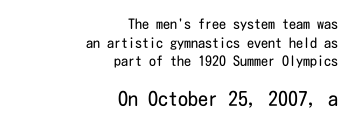
Nope, not italic — everything's standing straight. Each word holds together tightly as a unit, with standard inter-letter gaps. Ink coverage per letter is moderate at most. The compositor pushed each line to the right boundary. Here the second block reads like a headline and the first like body copy. The words here are not underlined.
